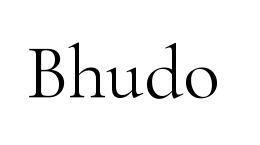
{"serif": "yes", "italic": "no", "bold": "no", "weight": "light", "width": "normal", "stroke_contrast": "high", "x_height": "small", "monospaced": "no", "underline": "no", "letter_spacing": "normal", "letter_spacing_em": 0.0, "glyph_px": 76}
